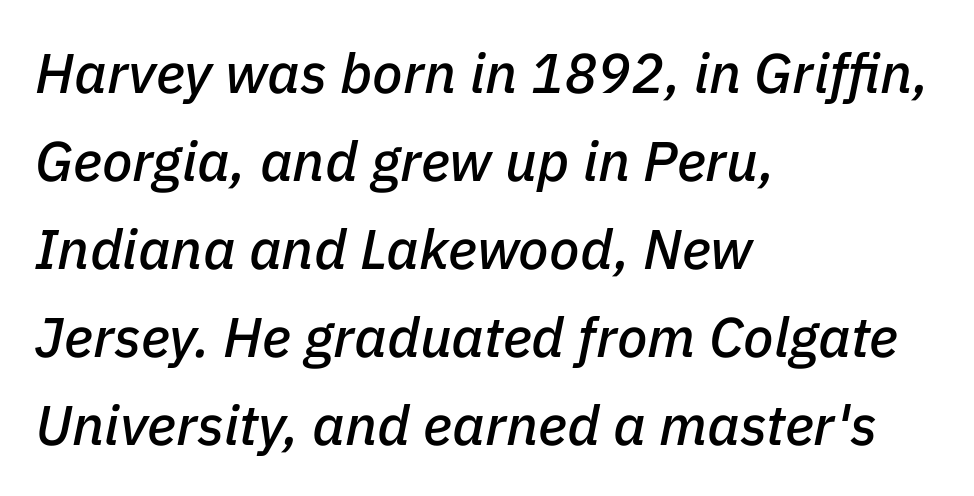
Q: Is the text italic (slanted)? A: Yes, it leans right by about 11 degrees.
Q: Is the text underlined? A: No.
Q: How is the paragraph aligned? A: Left-aligned.
Q: Is the spacing between letters normal or unusually wide? A: Normal.
Q: Is the spacing between lines tight, normal or loose? A: Normal.
Q: Width (condensed, normal, or wide)? A: Normal.
Q: Stroke contrast? A: Low.
Q: x-height? A: Medium.
Q: Monospaced? A: No.
